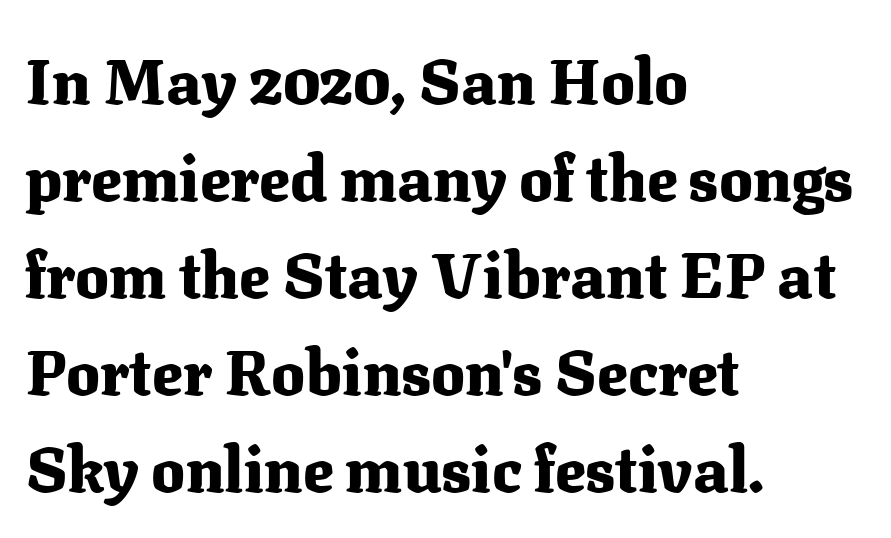
Q: Is the text bold? A: Yes.
Q: Is the text italic (slanted)? A: No, it is upright.
Q: Is the typeface a serif or a sans-serif typeface? A: Serif.
Q: Is the text underlined? A: No.
Q: How is the paragraph aligned? A: Left-aligned.
Q: Is the spacing between letters normal or unusually wide? A: Normal.
Q: Is the spacing between lines tight, normal or loose? A: Normal.
Q: Width (condensed, normal, or wide)? A: Normal.
Q: Stroke contrast? A: Medium.
Q: x-height? A: Medium.
Q: Monospaced? A: No.
